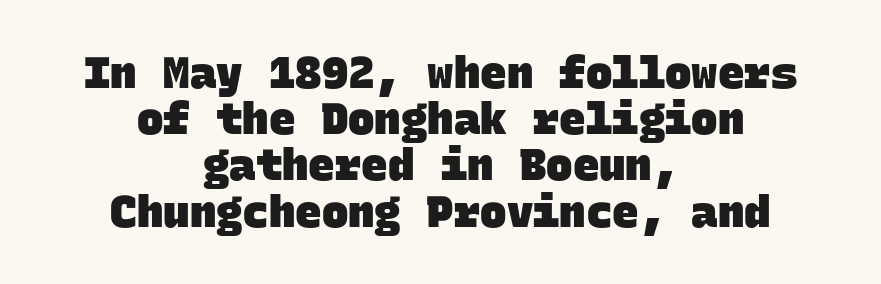
The image shows 44 px heavy sans-serif type, monospaced; set centered, tight line spacing (1.05x), normal letter spacing, not underlined; low stroke contrast and a large x-height.
